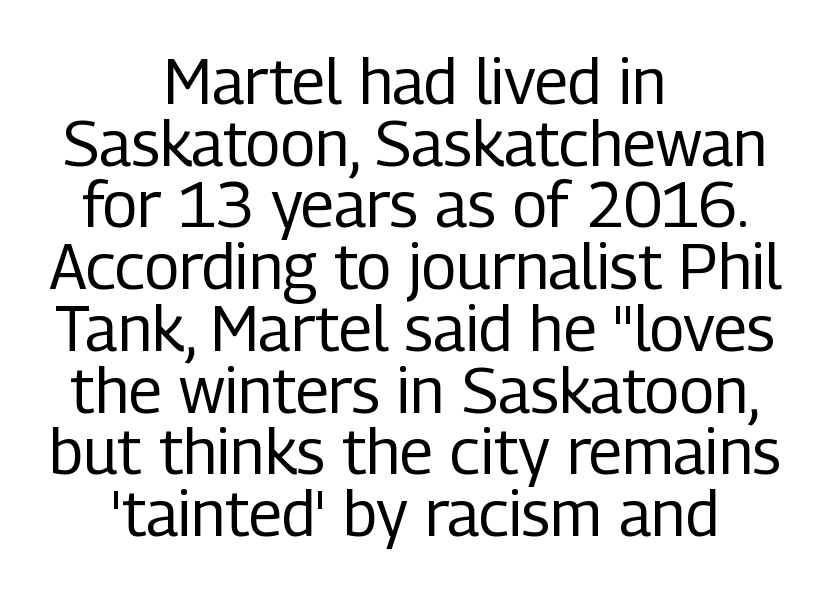
The image shows 63 px regular-weight, condensed sans-serif type, upright; set centered, tight line spacing (0.98x), normal letter spacing, not underlined; low stroke contrast and a medium x-height.
